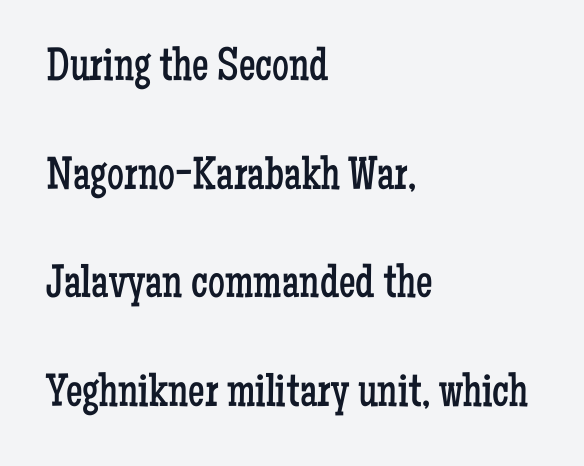
The image shows 47 px regular-weight, condensed serif type, upright; set left-aligned, loose line spacing (2.31x), normal letter spacing, not underlined; low stroke contrast and a medium x-height.
